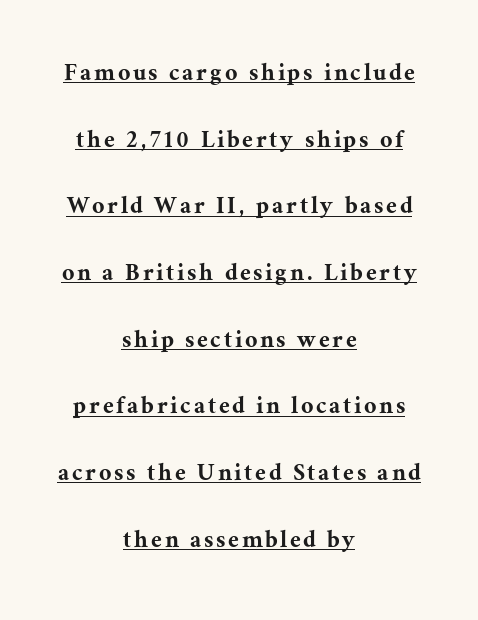
The image shows 27 px text type, upright; set centered, loose line spacing (2.47x), underlined.
